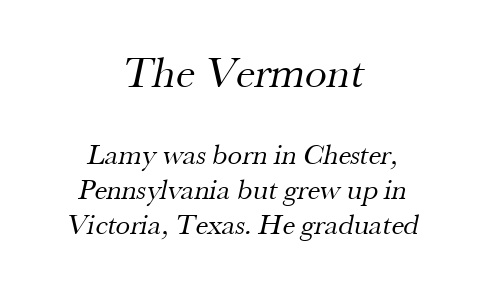
Q: Is the text bold? A: No.
Q: Is the typeface a serif or a sans-serif typeface? A: Serif.
Q: Is the text underlined? A: No.
Q: How is the paragraph aligned? A: Centered.
Q: Is the spacing between letters normal or unusually wide? A: Normal.
Q: Which block of text is set in a larger size, the first (top) or the second (bottom)? A: The first (top) one.
Q: Width (condensed, normal, or wide)? A: Normal.
Q: Stroke contrast? A: Medium.
Q: x-height? A: Small.
Q: Monospaced? A: No.
